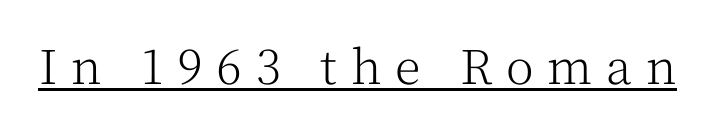
The image shows 47 px light serif type, upright; set unusually wide letter spacing (+0.29 em), underlined; medium stroke contrast and a medium x-height.
